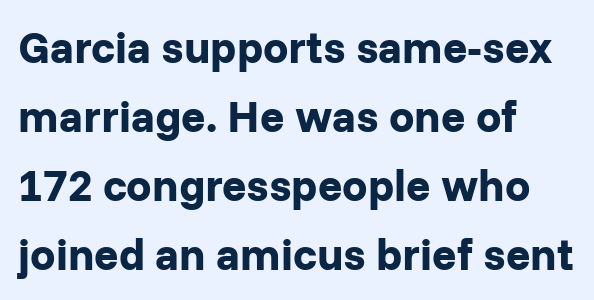
{"serif": "no", "italic": "no", "bold": "yes", "weight": "bold", "width": "normal", "stroke_contrast": "low", "x_height": "medium", "monospaced": "no", "underline": "no", "align": "left", "line_spacing": "normal", "line_spacing_ratio": 1.53, "letter_spacing": "normal", "letter_spacing_em": 0.0, "glyph_px": 45}
